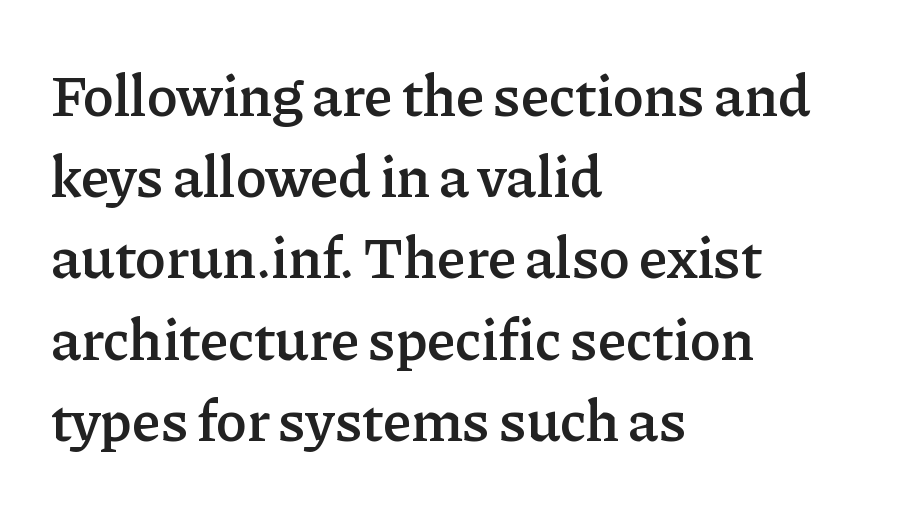
The image shows 58 px semibold serif type, upright; set left-aligned, normal line spacing (1.4x), normal letter spacing, not underlined; low stroke contrast and a medium x-height.
